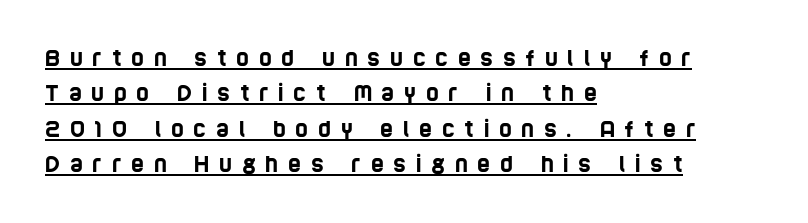
The image shows 22 px text type; set left-aligned, normal line spacing (1.61x), unusually wide letter spacing (+0.44 em), underlined.
